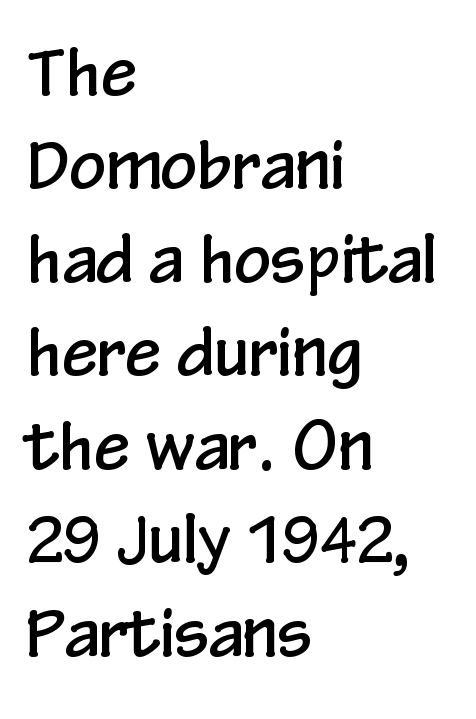
The image shows 64 px condensed sans-serif type, upright; set left-aligned, normal line spacing (1.46x), normal letter spacing, not underlined; low stroke contrast and a medium x-height.
